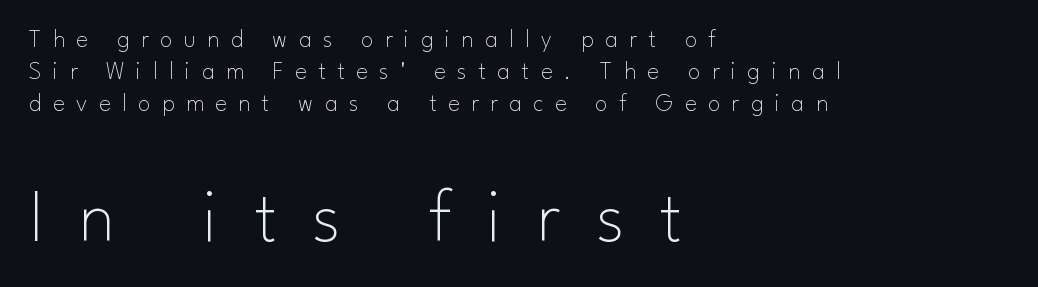
Q: Is the text bold? A: No.
Q: Is the text italic (slanted)? A: No, it is upright.
Q: Is the typeface a serif or a sans-serif typeface? A: Sans-serif.
Q: Is the text underlined? A: No.
Q: How is the paragraph aligned? A: Left-aligned.
Q: Is the spacing between letters normal or unusually wide? A: Unusually wide.
Q: Is the spacing between lines tight, normal or loose? A: Normal.
Q: Which block of text is set in a larger size, the first (top) or the second (bottom)? A: The second (bottom) one.
Q: Width (condensed, normal, or wide)? A: Normal.
Q: Stroke contrast? A: Low.
Q: x-height? A: Small.
Q: Monospaced? A: No.
